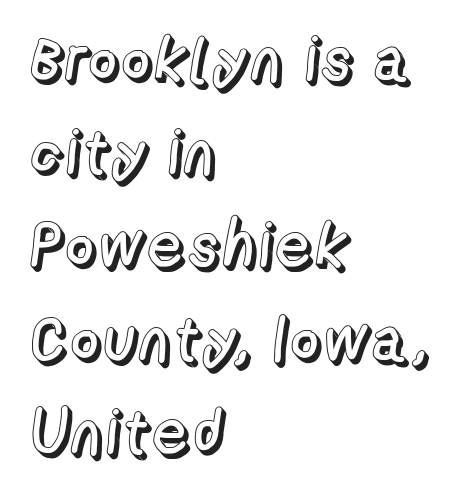
The image shows 63 px text type; set left-aligned, normal line spacing (1.48x), normal letter spacing, not underlined; a medium x-height.
